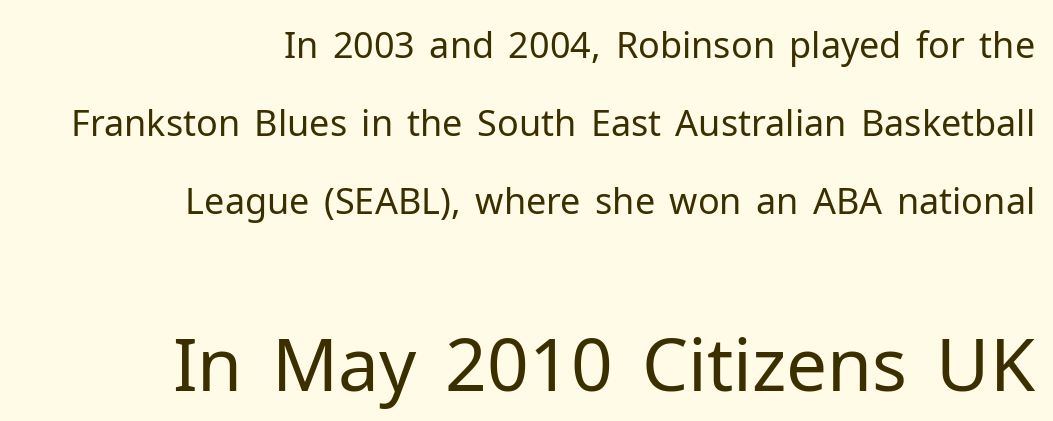
The image shows 73 px regular-weight sans-serif type, upright; set right-aligned, loose line spacing (2.16x), normal letter spacing, not underlined; the second (bottom) block is 2.03x larger; low stroke contrast and a medium x-height.
